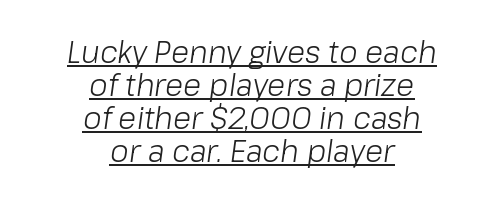
The image shows 30 px light type, italic (leaning right); set centered, tight line spacing (1.1x), normal letter spacing, underlined; low stroke contrast and a medium x-height.
